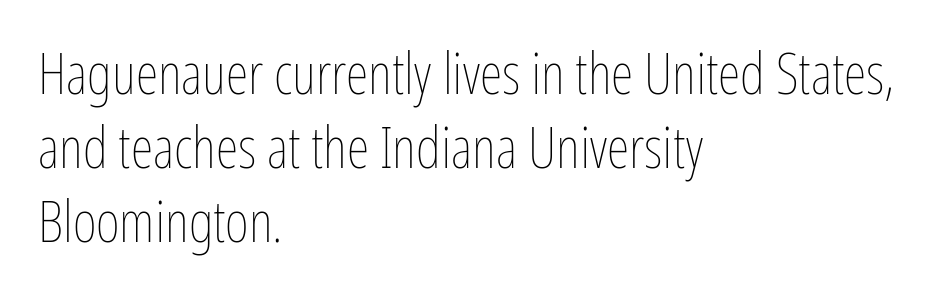
{"italic": "no", "bold": "no", "weight": "thin", "width": "condensed", "stroke_contrast": "low", "x_height": "medium", "monospaced": "no", "underline": "no", "align": "left", "line_spacing": "normal", "line_spacing_ratio": 1.28, "letter_spacing": "normal", "letter_spacing_em": 0.0, "glyph_px": 58}
